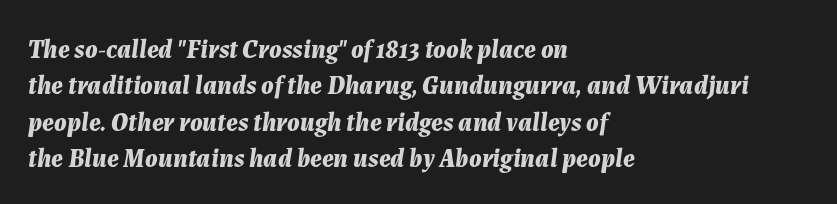
{"italic": "yes", "lean": "right", "slant_degrees": 7, "bold": "yes", "underline": "no", "align": "left", "line_spacing": "normal", "line_spacing_ratio": 1.4, "letter_spacing": "normal", "letter_spacing_em": 0.0, "glyph_px": 26}
